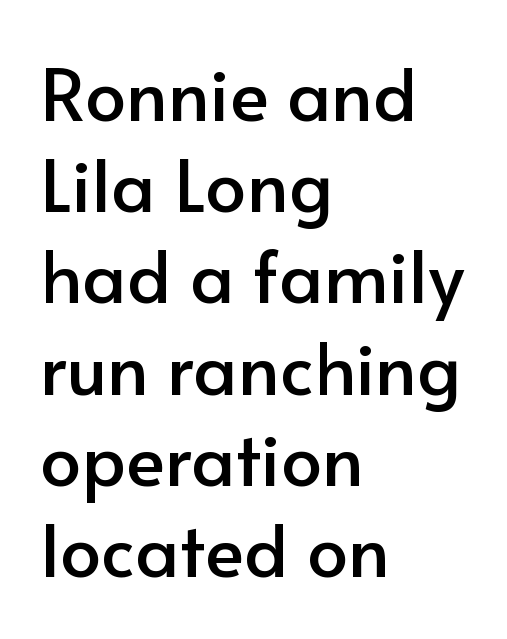
The image shows 73 px sans-serif type, upright; set left-aligned, normal line spacing (1.25x), normal letter spacing, not underlined; low stroke contrast and a small x-height.
